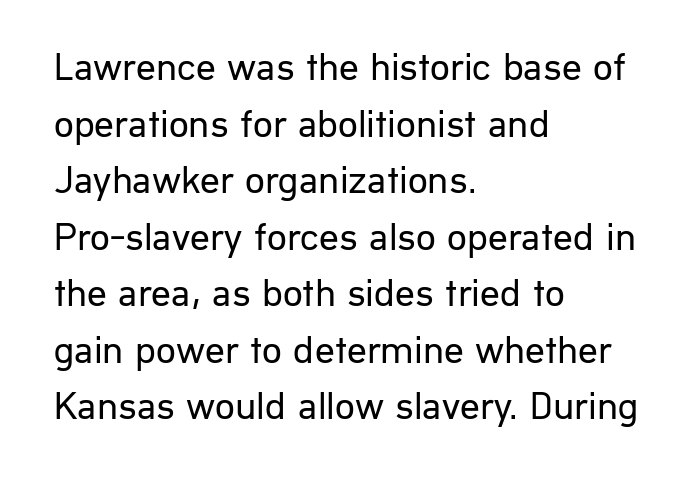
Rendered with straight, roman letterforms. Each word holds together tightly as a unit, with standard inter-letter gaps. Beneath every word, the page is bare. The passage is arranged the way most books set body copy — flush left. Successive baselines arrive at the customary interval.
